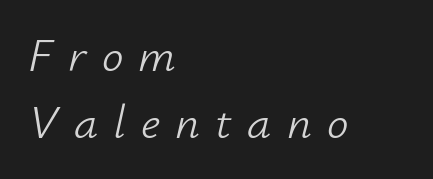
Q: Is the text bold? A: No.
Q: Is the text italic (slanted)? A: Yes, it leans right by about 12 degrees.
Q: Is the text underlined? A: No.
Q: How is the paragraph aligned? A: Left-aligned.
Q: Is the spacing between letters normal or unusually wide? A: Unusually wide.
Q: Is the spacing between lines tight, normal or loose? A: Normal.
Q: Width (condensed, normal, or wide)? A: Normal.
Q: Stroke contrast? A: Low.
Q: x-height? A: Small.
Q: Monospaced? A: No.
